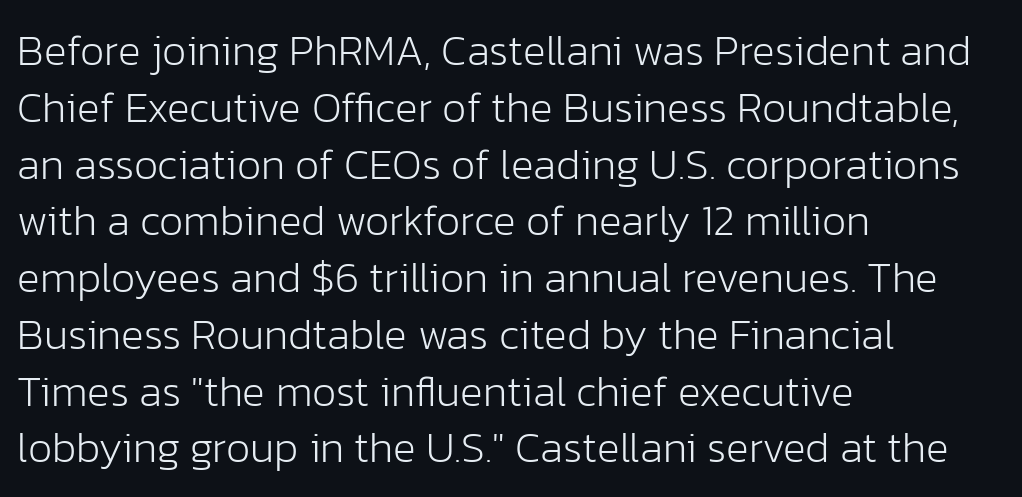
The foot of each line stays bare and open. Do the characters align in a grid? No, the font is proportional. The paragraph shown leans on its left margin. Weight: in the light-to-regular range.
